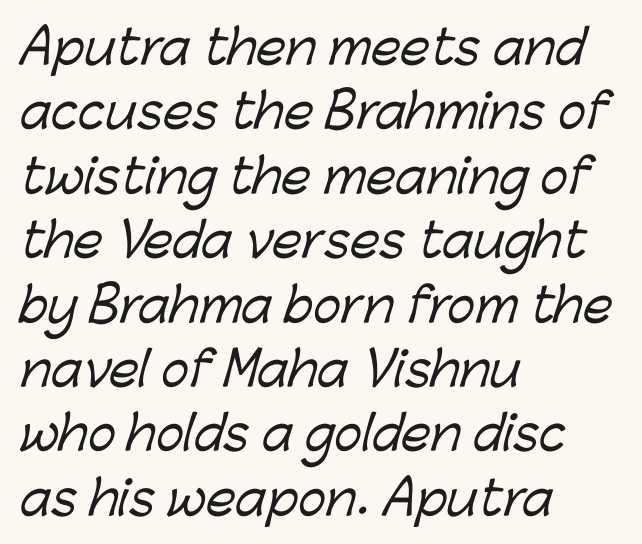
{"serif": "no", "width": "normal", "stroke_contrast": "low", "x_height": "medium", "monospaced": "no", "underline": "no", "align": "left", "line_spacing": "normal", "line_spacing_ratio": 1.37, "letter_spacing": "normal", "letter_spacing_em": 0.0, "glyph_px": 47}
